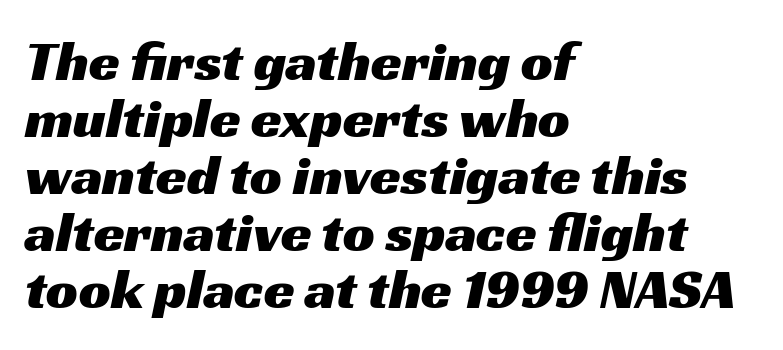
The ragged edge is on the right, which tells us the setting is flush left. The type family on display is of the sans-serif kind. The line-height multiplier appears low, near solid setting. Spacing between characters is what you'd get straight out of the box. Here the designer chose a conventional face with non-uniform glyph widths.
